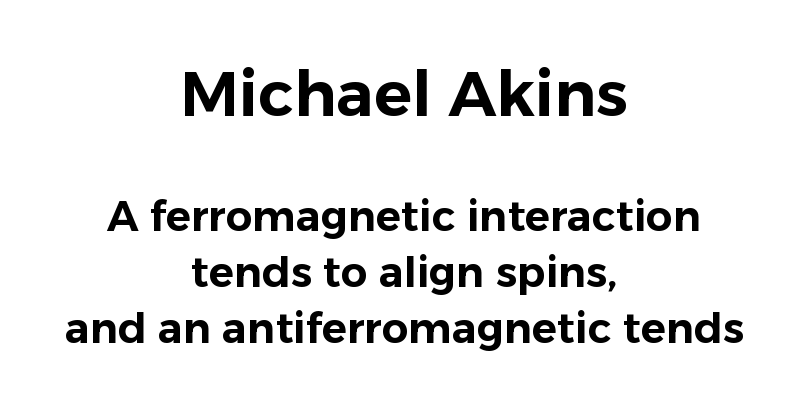
Character size in the leading block exceeds that of the trailing block. A typesetter would mark this as roman, not italic. The passage shown is not underscored anywhere. Typeset on center — no edge is straight. Regular leading. These lines are composed in type without serifs.
